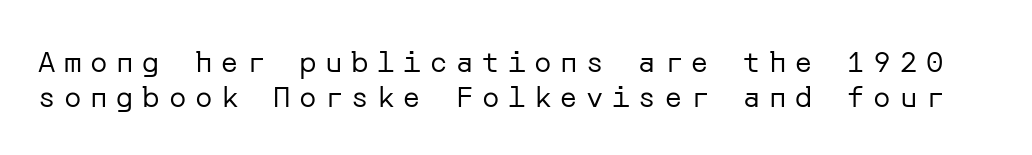
The image shows 29 px regular-weight sans-serif type, upright; set line spacing 1.22x, unusually wide letter spacing (+0.3 em), not underlined; low stroke contrast and a medium x-height.
